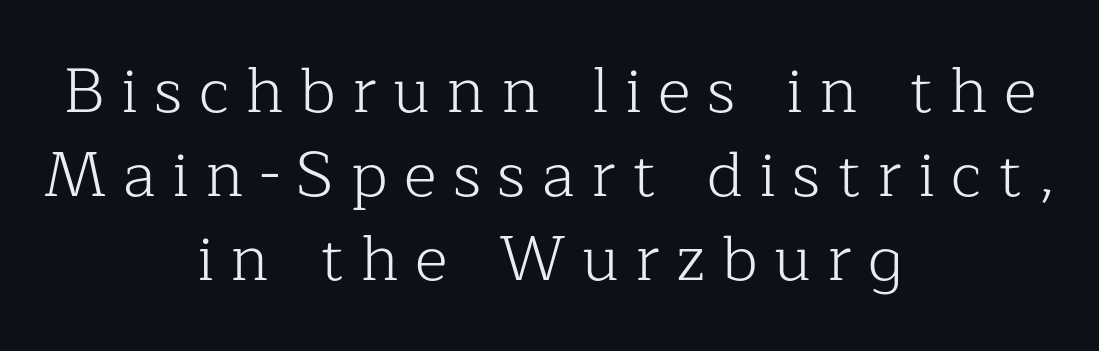
The text was rendered using a seriffed face with decorative stroke endings. Honestly, there is no underline to notice here at all. Looks like regular typesetting: each glyph gets only the width it needs. There is plenty of visible air inserted between adjacent glyphs. This sample uses an upright cut, with every glyph sitting square on the baseline. The paragraph shown floats in the horizontal middle.
